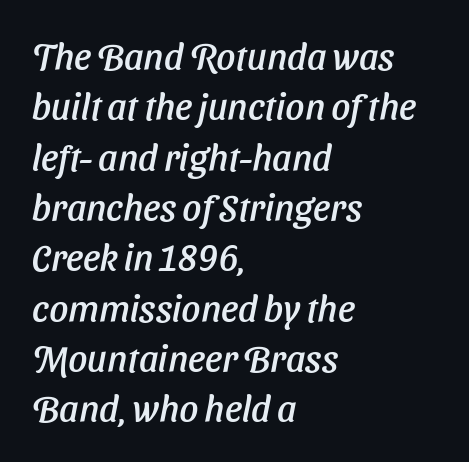
The image shows 37 px text type; set left-aligned, normal line spacing (1.36x), normal letter spacing, not underlined; low stroke contrast and a medium x-height.
